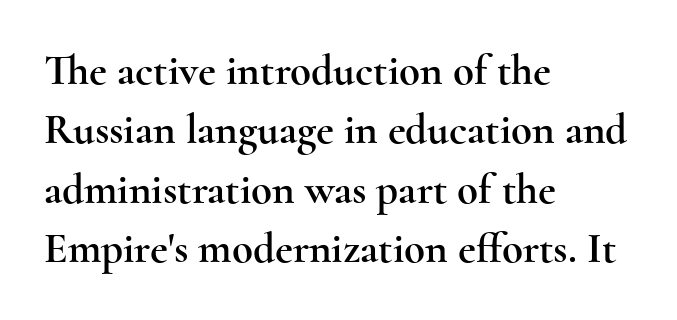
The rendering uses natural spacing where letterforms have individual widths. Does the lettering tilt? It doesn't — this is upright. Tracking here is standard; glyphs follow each other at the usual distance. Horizontal alignment here is leftward, the default for most running prose.
